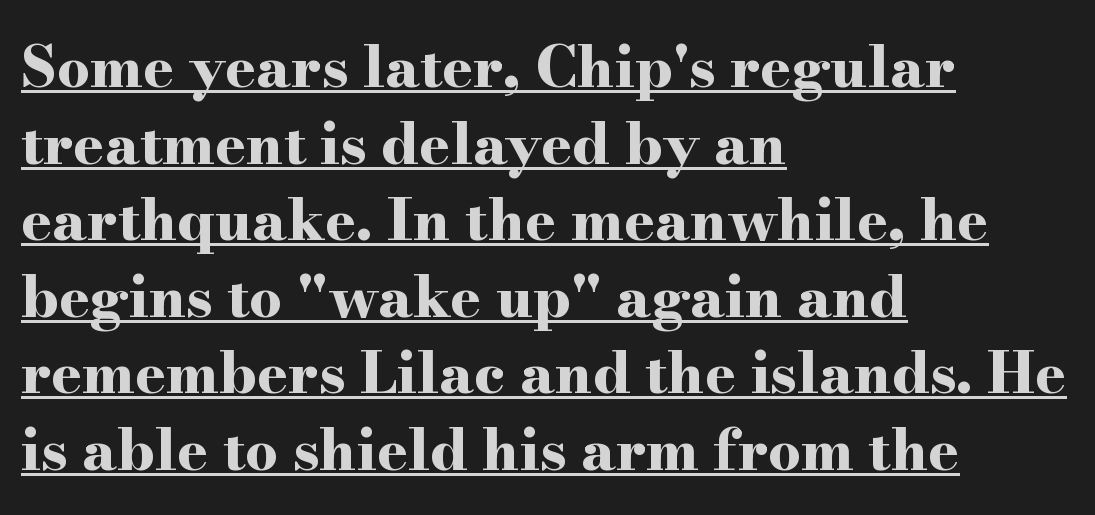
The image shows 58 px bold, wide serif type, upright; set left-aligned, normal line spacing (1.32x), normal letter spacing, underlined; high stroke contrast and a small x-height.
